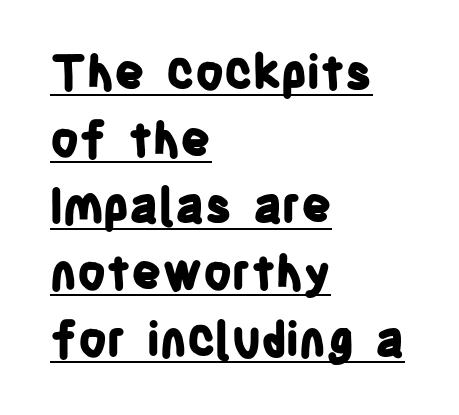
The glyphs in this specimen are sans serif. One glance says typical: line gaps are just what's usual. Nobody touched the tracking dial on this one. Do the characters align in a grid? No, the font is proportional. Weight check: bold — yes, fully. The letters stand upright; this is a roman face.
